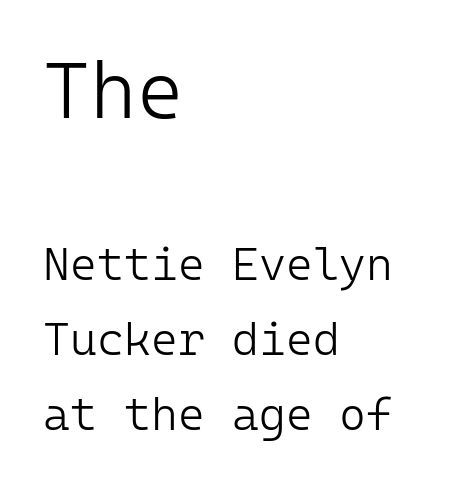
These lines stack with their left ends in a neat column. This sample has the even, mechanical cadence of fixed-width lettering. How would I describe the line gaps? Plain and ordinary. The tracking reads as untouched default to a designer's eye. The passage shown is not underscored anywhere. The characters display no serif detailing; their extremities are plain.
